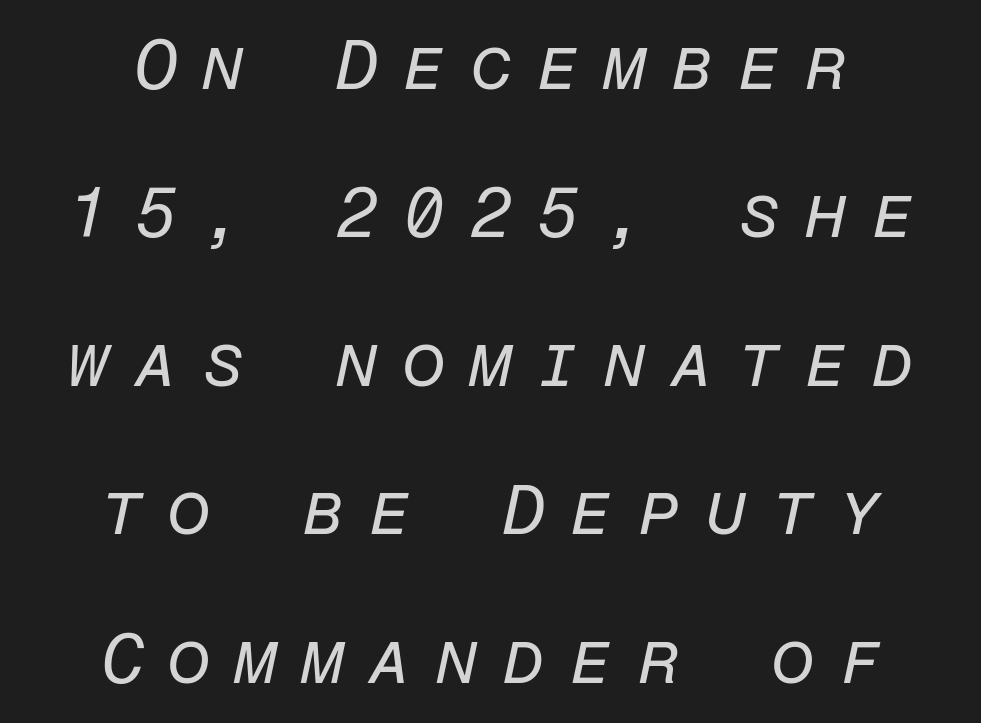
{"italic": "yes", "lean": "right", "slant_degrees": 12, "bold": "no", "weight": "regular", "width": "normal", "stroke_contrast": "low", "x_height": "medium", "monospaced": "yes", "underline": "no", "align": "center", "line_spacing": "loose", "line_spacing_ratio": 2.12, "letter_spacing": "wide", "letter_spacing_em": 0.34, "glyph_px": 70}
